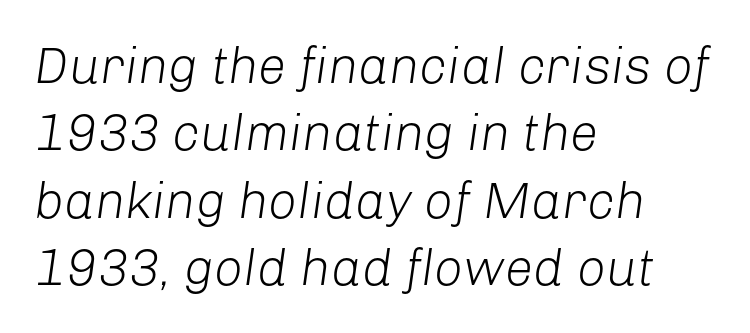
Q: Is the text bold? A: No.
Q: Is the text italic (slanted)? A: Yes, it leans right by about 8 degrees.
Q: Is the text underlined? A: No.
Q: How is the paragraph aligned? A: Left-aligned.
Q: Is the spacing between letters normal or unusually wide? A: Normal.
Q: Is the spacing between lines tight, normal or loose? A: Normal.
Q: Width (condensed, normal, or wide)? A: Normal.
Q: Stroke contrast? A: Low.
Q: x-height? A: Medium.
Q: Monospaced? A: No.
